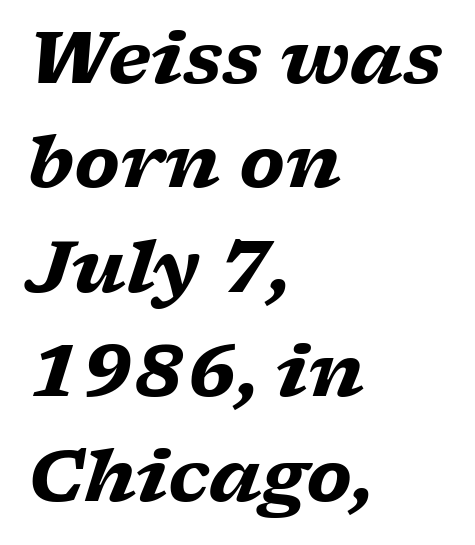
The image shows 72 px heavy, wide serif type, italic (leaning right); set left-aligned, normal line spacing (1.45x), normal letter spacing, not underlined; low stroke contrast and a medium x-height.
